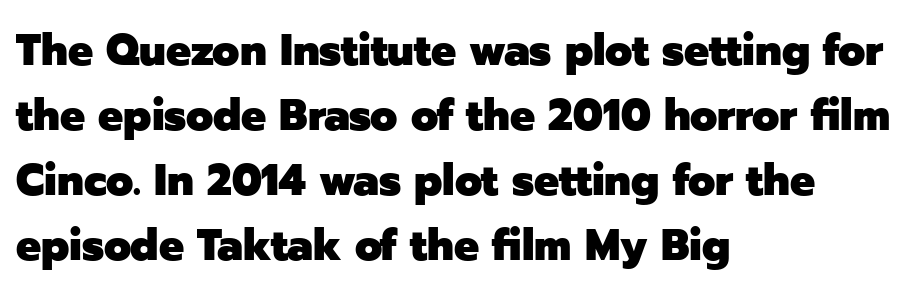
Q: Is the text bold? A: Yes.
Q: Is the text italic (slanted)? A: No, it is upright.
Q: Is the typeface a serif or a sans-serif typeface? A: Sans-serif.
Q: Is the text underlined? A: No.
Q: How is the paragraph aligned? A: Left-aligned.
Q: Is the spacing between letters normal or unusually wide? A: Normal.
Q: Is the spacing between lines tight, normal or loose? A: Normal.
Q: Width (condensed, normal, or wide)? A: Normal.
Q: Stroke contrast? A: Low.
Q: x-height? A: Medium.
Q: Monospaced? A: No.
